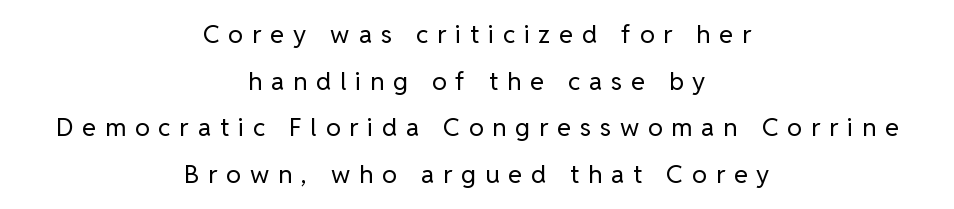
{"italic": "no", "bold": "no", "underline": "no", "align": "center", "line_spacing_ratio": 1.87, "letter_spacing": "wide", "letter_spacing_em": 0.36, "glyph_px": 25}
